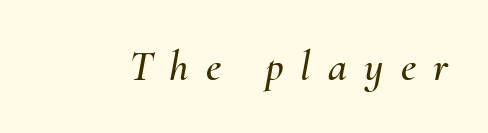
The image shows 43 px text type, italic (leaning right); set unusually wide letter spacing (+0.4 em), not underlined; medium stroke contrast and a small x-height.
